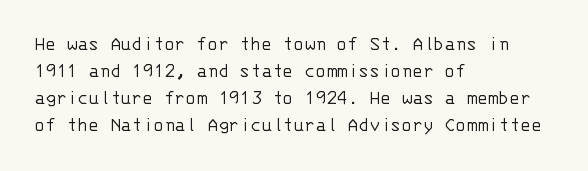
This sample uses an upright cut, with every glyph sitting square on the baseline. Reading down the column, the eye jumps a familiar distance to each next line. The horizontal fit of the characters is conventional and even. This is not heavy type; no bold has been used.
